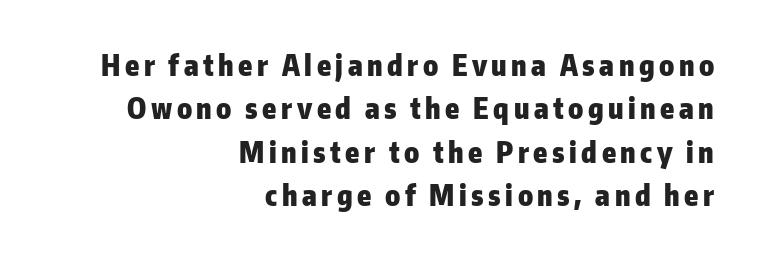
The image shows 28 px heavy sans-serif type, upright; set right-aligned, normal line spacing (1.55x), not underlined; low stroke contrast and a medium x-height.
